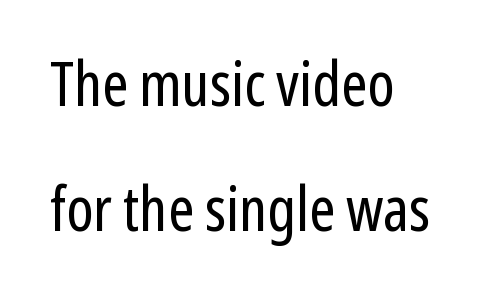
The image shows 62 px regular-weight, condensed sans-serif type, upright; set loose line spacing (2.01x), normal letter spacing, not underlined; low stroke contrast and a medium x-height.
